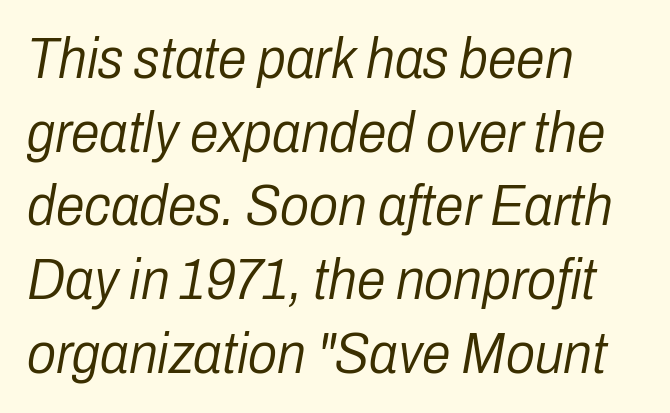
{"italic": "yes", "lean": "right", "slant_degrees": 10, "bold": "no", "weight": "light", "width": "condensed", "stroke_contrast": "low", "x_height": "medium", "monospaced": "no", "underline": "no", "align": "left", "line_spacing": "normal", "line_spacing_ratio": 1.27, "letter_spacing": "normal", "letter_spacing_em": 0.0, "glyph_px": 58}
